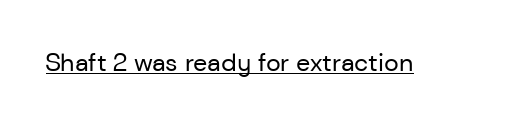
The letterforms sit at book weight or below. Posture: upright roman. Here the glyphs are tracked normally, forming tight word shapes. The words here are underlined.
